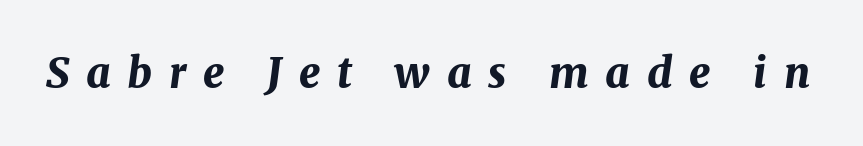
{"italic": "yes", "lean": "right", "slant_degrees": 8, "bold": "yes", "weight": "bold", "width": "normal", "stroke_contrast": "medium", "x_height": "medium", "monospaced": "no", "underline": "no", "letter_spacing": "wide", "letter_spacing_em": 0.4, "glyph_px": 42}
